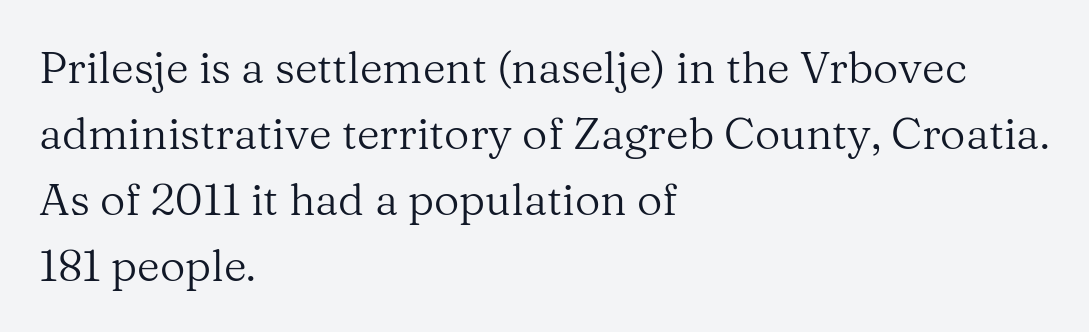
The image shows 44 px regular-weight serif type, upright; set left-aligned, normal line spacing (1.5x), normal letter spacing, not underlined; medium stroke contrast and a medium x-height.
